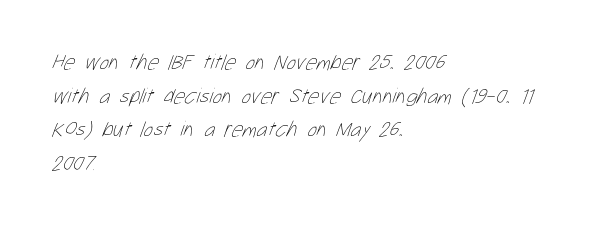
{"bold": "no", "underline": "no", "align": "left", "line_spacing": "normal", "line_spacing_ratio": 1.53, "letter_spacing": "normal", "letter_spacing_em": 0.0, "glyph_px": 22}
